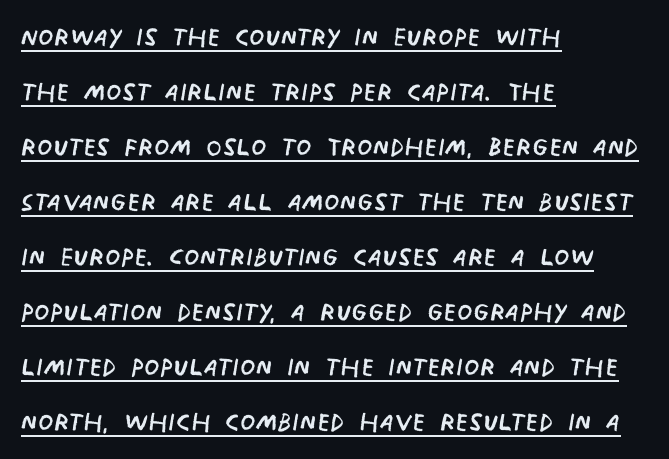
Q: Is the text bold? A: No.
Q: Is the typeface a serif or a sans-serif typeface? A: Sans-serif.
Q: Is the text underlined? A: Yes.
Q: How is the paragraph aligned? A: Left-aligned.
Q: Is the spacing between letters normal or unusually wide? A: Normal.
Q: Is the spacing between lines tight, normal or loose? A: Normal.
Q: Width (condensed, normal, or wide)? A: Condensed.
Q: Stroke contrast? A: Low.
Q: x-height? A: Large.
Q: Monospaced? A: No.
